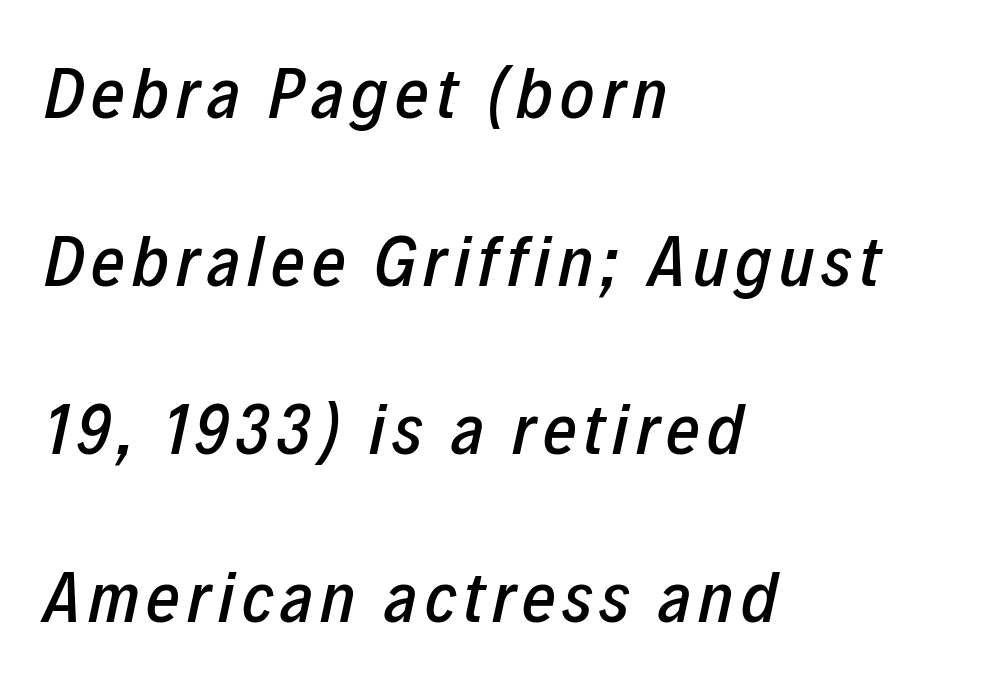
Q: Is the text italic (slanted)? A: Yes, it leans right by about 12 degrees.
Q: Is the text underlined? A: No.
Q: How is the paragraph aligned? A: Left-aligned.
Q: Is the spacing between lines tight, normal or loose? A: Loose.
Q: Width (condensed, normal, or wide)? A: Condensed.
Q: Stroke contrast? A: Low.
Q: x-height? A: Medium.
Q: Monospaced? A: No.
